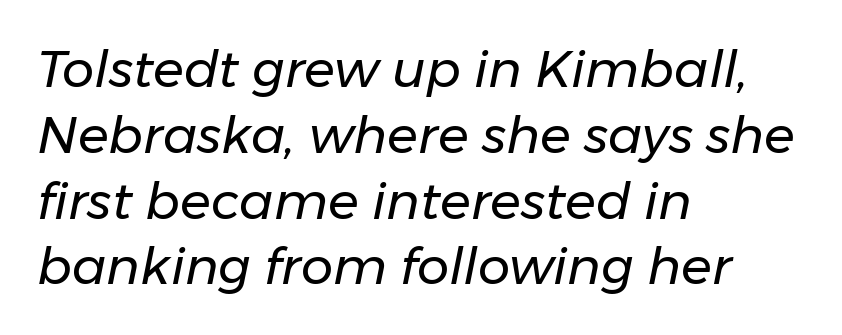
Q: Is the text bold? A: No.
Q: Is the text italic (slanted)? A: Yes, it leans right by about 11 degrees.
Q: Is the text underlined? A: No.
Q: How is the paragraph aligned? A: Left-aligned.
Q: Is the spacing between letters normal or unusually wide? A: Normal.
Q: Is the spacing between lines tight, normal or loose? A: Normal.
Q: Width (condensed, normal, or wide)? A: Normal.
Q: Stroke contrast? A: Low.
Q: x-height? A: Medium.
Q: Monospaced? A: No.
